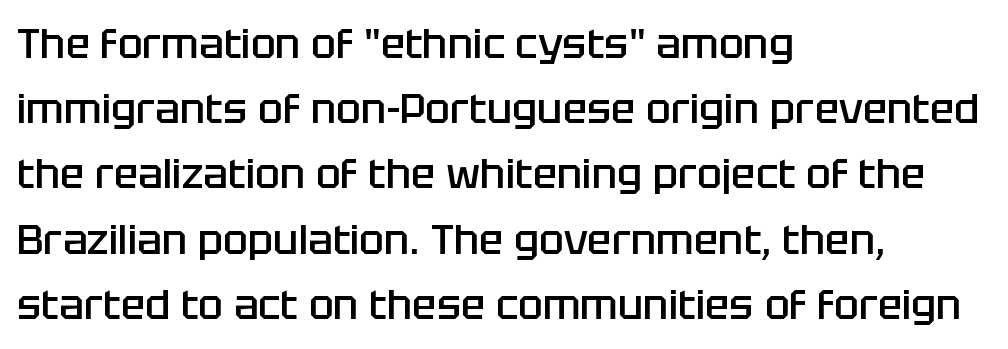
{"serif": "no", "italic": "no", "bold": "semi", "weight": "semibold", "width": "normal", "stroke_contrast": "low", "x_height": "large", "monospaced": "no", "underline": "no", "align": "left", "line_spacing": "normal", "line_spacing_ratio": 1.59, "letter_spacing": "normal", "letter_spacing_em": 0.0, "glyph_px": 41}
